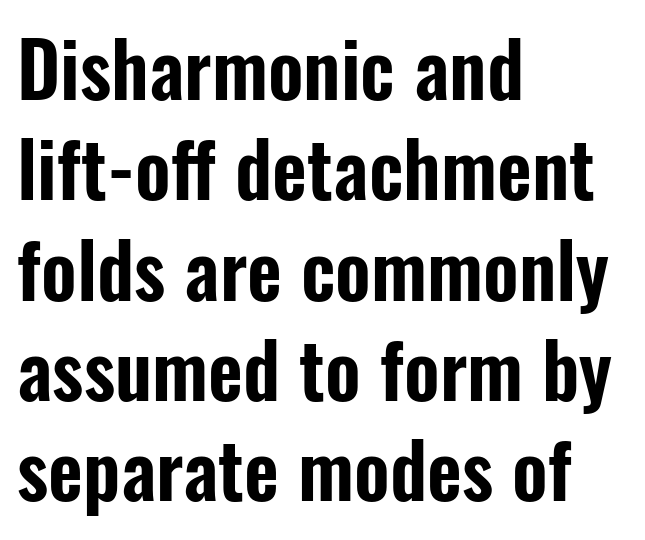
Note the varied advance widths — an 'i' is clearly narrower than an 'm'. The typography opts for an upright posture over an oblique one. The strip under each line holds only bare page. Does the type have serifs? No, each stem ends abruptly.
